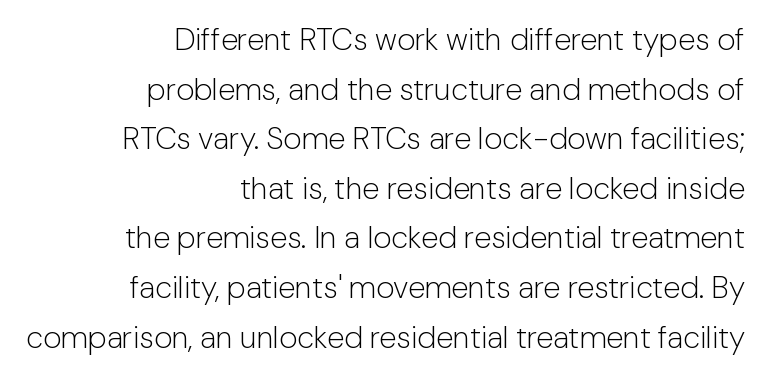
No extra ink here — the face is not bold. The passage is arranged like a letterhead date or caption credit — flush right. The space between consecutive lines is moderate. The text was rendered using a sans face with plain stroke endings.
